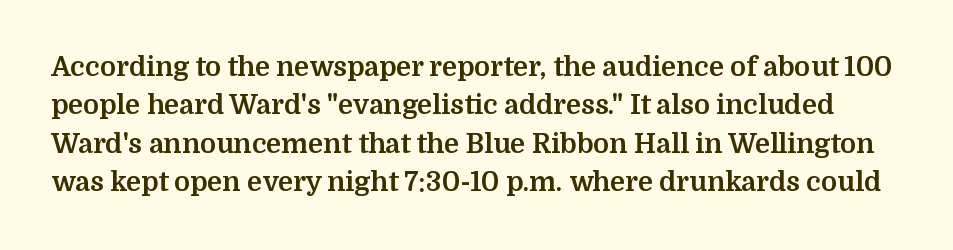
The face used here has the dense, thick strokes of a bold. Regarding leading, the lines here are spaced in the standard way. Honestly, the letter spacing is just normal — you wouldn't notice it. Clear beneath every line of the passage. These lines were composed using upright roman letters.
